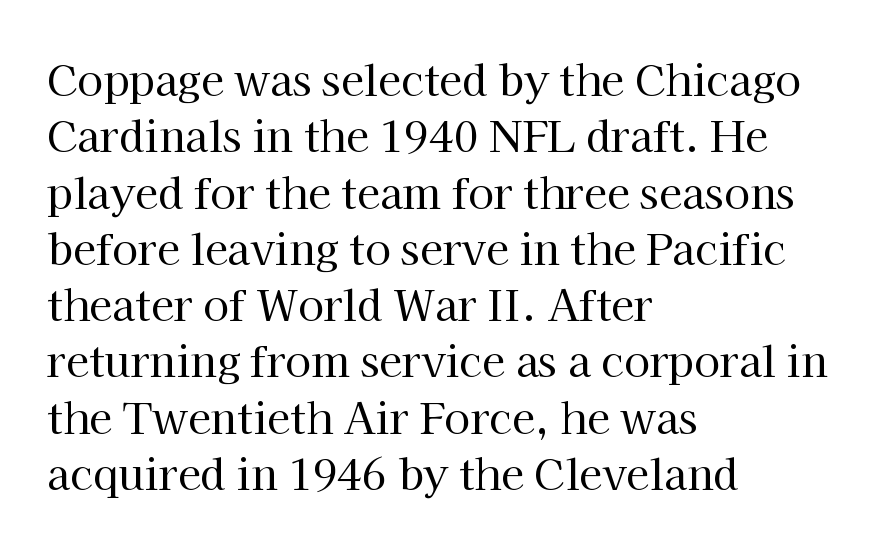
Q: Is the text bold? A: No.
Q: Is the text italic (slanted)? A: No, it is upright.
Q: Is the typeface a serif or a sans-serif typeface? A: Serif.
Q: Is the text underlined? A: No.
Q: How is the paragraph aligned? A: Left-aligned.
Q: Is the spacing between letters normal or unusually wide? A: Normal.
Q: Is the spacing between lines tight, normal or loose? A: Normal.
Q: Width (condensed, normal, or wide)? A: Normal.
Q: Stroke contrast? A: High.
Q: x-height? A: Medium.
Q: Monospaced? A: No.
